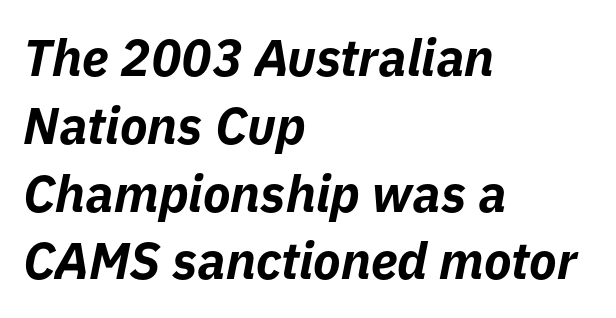
The image shows 51 px bold type, italic (leaning right); set left-aligned, normal line spacing (1.33x), normal letter spacing, not underlined; low stroke contrast and a medium x-height.
